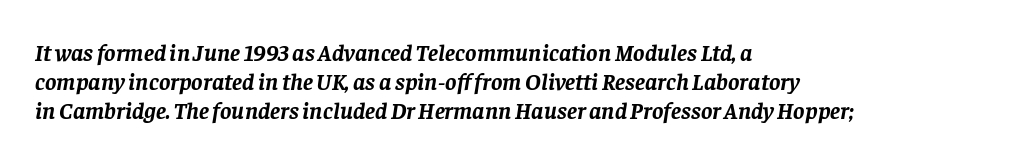
Rule under the text: the space is simply empty. The paragraph shown leans on its left margin. Style check: oblique. Nothing unusual about the tracking: characters are spaced as the font intends. These lines carry a lot of weight — the face is fully bold.
